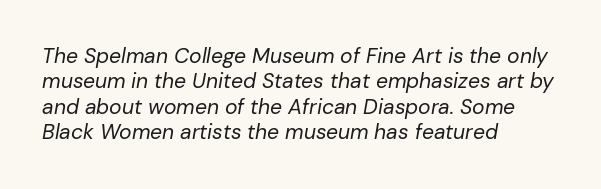
The image shows 21 px text type, italic (leaning right); set left-aligned, line spacing 1.21x, normal letter spacing, not underlined.
